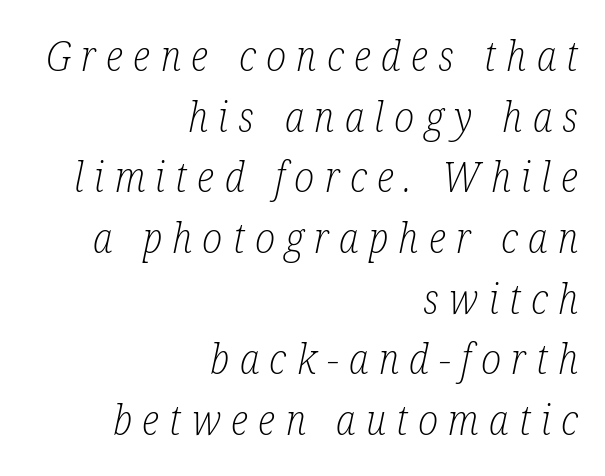
Q: Is the text bold? A: No.
Q: Is the text italic (slanted)? A: Yes, it leans right by about 12 degrees.
Q: Is the typeface a serif or a sans-serif typeface? A: Serif.
Q: Is the text underlined? A: No.
Q: How is the paragraph aligned? A: Right-aligned.
Q: Is the spacing between letters normal or unusually wide? A: Unusually wide.
Q: Is the spacing between lines tight, normal or loose? A: Normal.
Q: Width (condensed, normal, or wide)? A: Condensed.
Q: Stroke contrast? A: Low.
Q: x-height? A: Medium.
Q: Monospaced? A: No.
